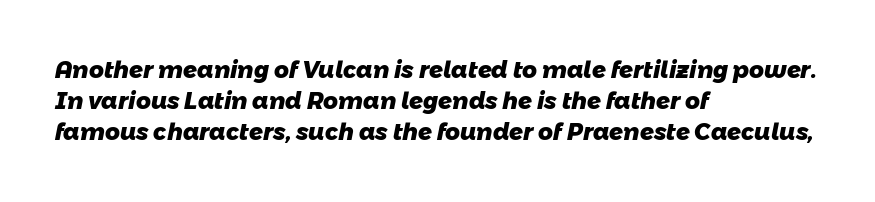
Q: Is the text bold? A: Yes.
Q: Is the text underlined? A: No.
Q: How is the paragraph aligned? A: Left-aligned.
Q: Is the spacing between letters normal or unusually wide? A: Normal.
Q: Is the spacing between lines tight, normal or loose? A: Normal.
